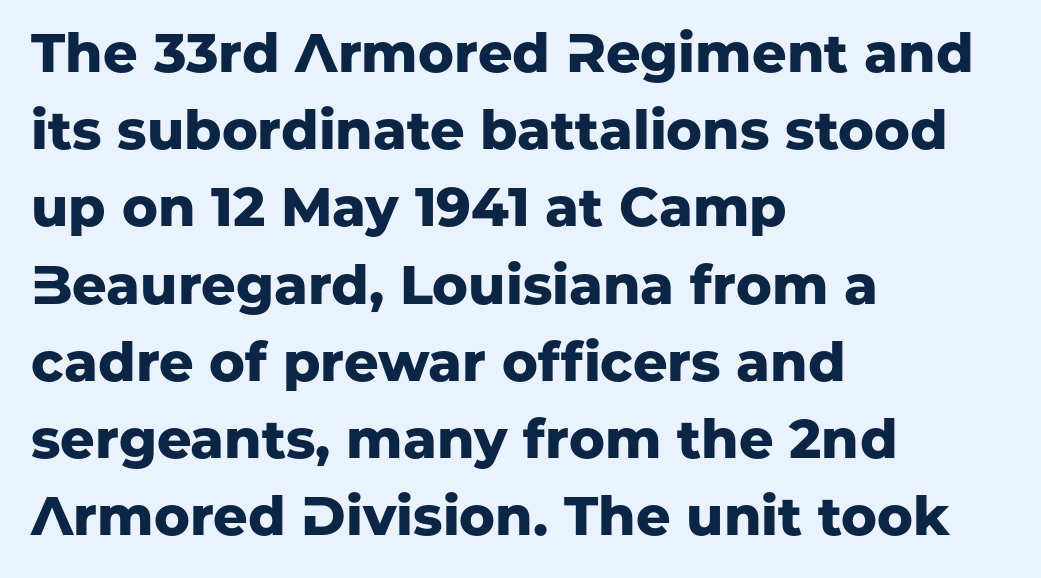
{"serif": "no", "italic": "no", "bold": "yes", "weight": "heavy", "width": "normal", "stroke_contrast": "low", "x_height": "medium", "monospaced": "no", "underline": "no", "align": "left", "line_spacing": "normal", "line_spacing_ratio": 1.43, "letter_spacing": "normal", "letter_spacing_em": 0.0, "glyph_px": 54}
